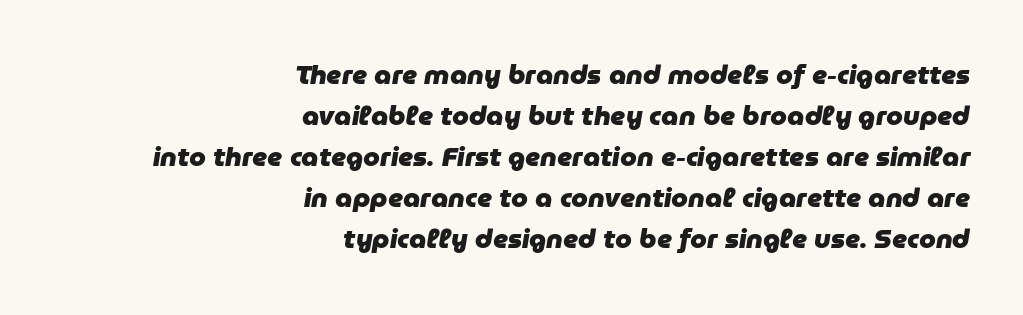
{"italic": "yes", "lean": "right", "slant_degrees": 9, "bold": "yes", "underline": "no", "align": "right", "line_spacing": "normal", "line_spacing_ratio": 1.52, "letter_spacing": "normal", "letter_spacing_em": 0.0, "glyph_px": 27}
